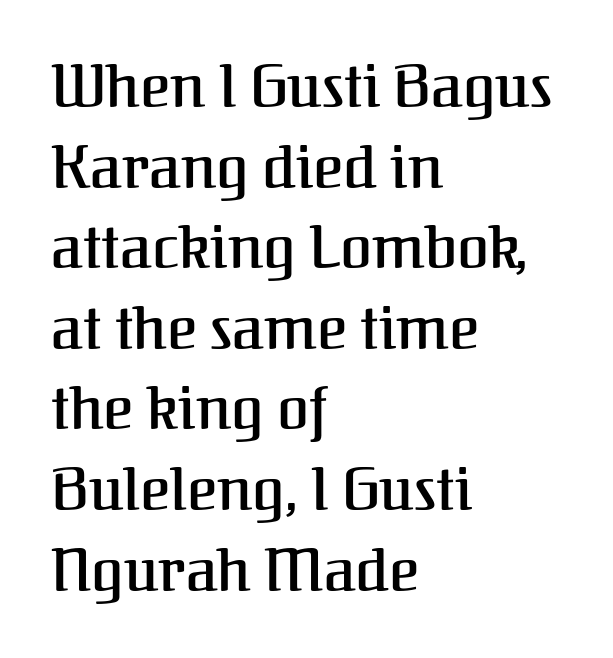
These lines are composed in type with serifs. Line beginnings align vertically; line endings do not. Does extra space separate the letters? No, they use regular spacing. Characters remain perfectly vertical along every line. Here the designer chose a conventional face with non-uniform glyph widths.
